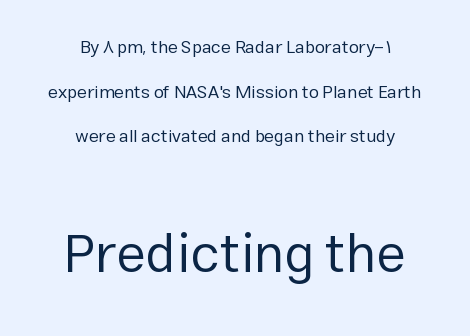
Q: Is the text bold? A: No.
Q: Is the text italic (slanted)? A: No, it is upright.
Q: Is the typeface a serif or a sans-serif typeface? A: Sans-serif.
Q: Is the text underlined? A: No.
Q: How is the paragraph aligned? A: Centered.
Q: Is the spacing between letters normal or unusually wide? A: Normal.
Q: Is the spacing between lines tight, normal or loose? A: Loose.
Q: Which block of text is set in a larger size, the first (top) or the second (bottom)? A: The second (bottom) one.
Q: Width (condensed, normal, or wide)? A: Normal.
Q: Stroke contrast? A: Low.
Q: x-height? A: Medium.
Q: Monospaced? A: No.
